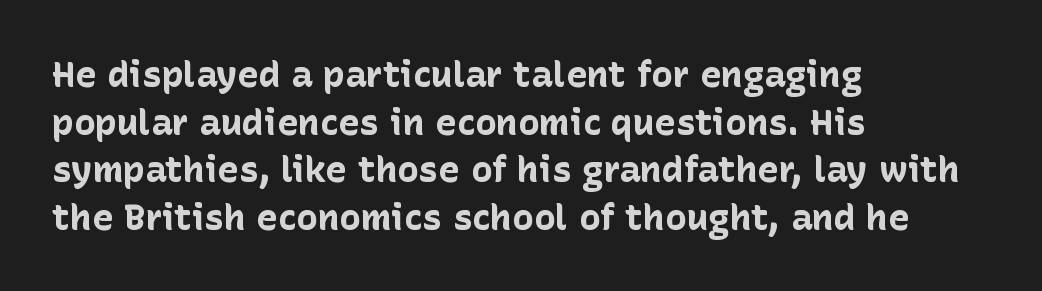
{"serif": "no", "italic": "no", "bold": "yes", "weight": "bold", "width": "normal", "stroke_contrast": "low", "x_height": "medium", "monospaced": "no", "underline": "no", "align": "left", "line_spacing": "normal", "line_spacing_ratio": 1.32, "letter_spacing": "normal", "letter_spacing_em": 0.0, "glyph_px": 36}
